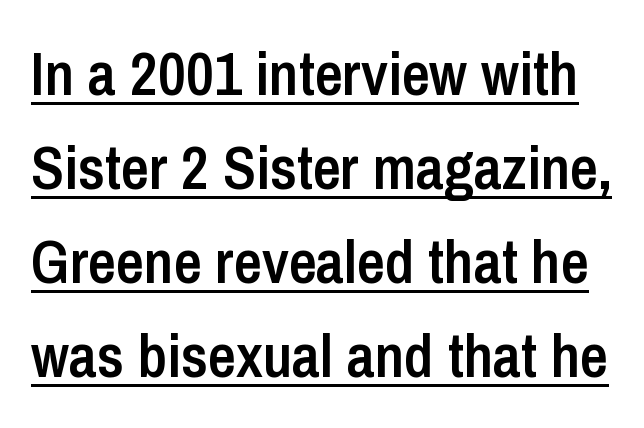
The image shows 61 px semibold, condensed sans-serif type, upright; set normal line spacing (1.54x), normal letter spacing, underlined; low stroke contrast and a medium x-height.
